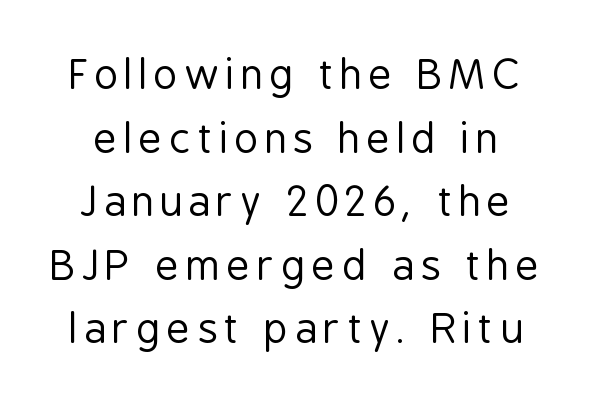
{"serif": "no", "italic": "no", "bold": "no", "weight": "regular", "width": "condensed", "stroke_contrast": "low", "x_height": "medium", "monospaced": "no", "underline": "no", "line_spacing": "normal", "line_spacing_ratio": 1.55, "glyph_px": 41}
